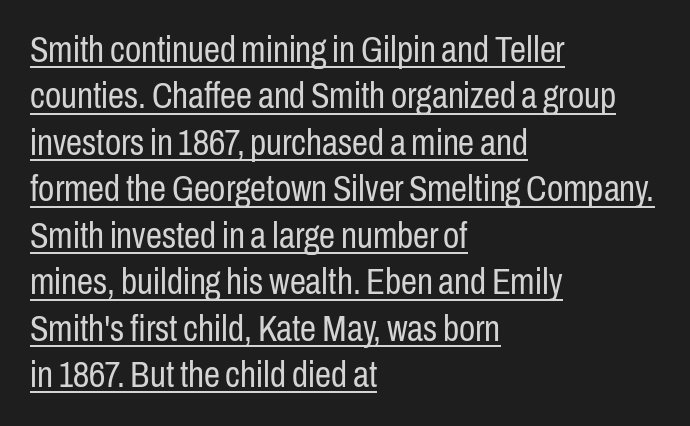
Tracking here is standard; glyphs follow each other at the usual distance. Note the varied advance widths — an 'i' is clearly narrower than an 'm'. In terms of letterform style, serifs are entirely absent. Does the copy run flush right? No — it runs flush left. Ink coverage per letter is moderate at most. Do the letters lean? They stand straight.
